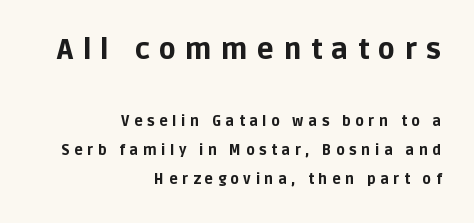
The image shows 28 px bold sans-serif type, upright; set right-aligned, loose line spacing (2.07x), unusually wide letter spacing (+0.33 em), not underlined; the first (top) block is 2.0x larger; low stroke contrast and a large x-height.
